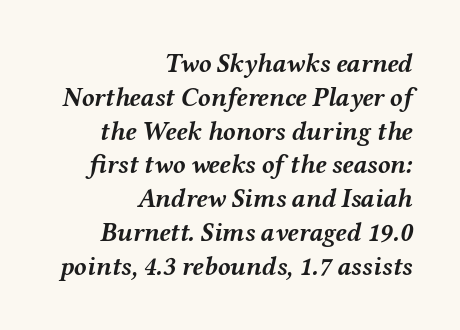
Q: Is the text bold? A: Yes.
Q: Is the text italic (slanted)? A: Yes, it leans right by about 12 degrees.
Q: Is the text underlined? A: No.
Q: How is the paragraph aligned? A: Right-aligned.
Q: Is the spacing between letters normal or unusually wide? A: Normal.
Q: Is the spacing between lines tight, normal or loose? A: Normal.
